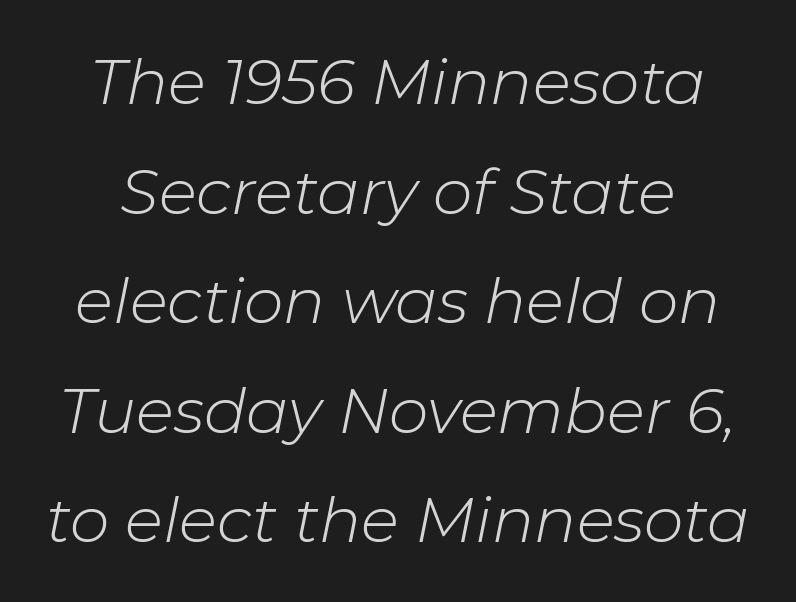
Q: Is the text bold? A: No.
Q: Is the text italic (slanted)? A: Yes, it leans right by about 11 degrees.
Q: Is the text underlined? A: No.
Q: Is the spacing between letters normal or unusually wide? A: Normal.
Q: Width (condensed, normal, or wide)? A: Normal.
Q: Stroke contrast? A: Low.
Q: x-height? A: Medium.
Q: Monospaced? A: No.
